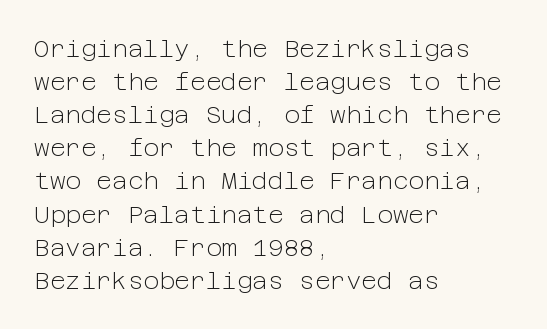
Horizontally, the lines are justified to the leading edge only. A roman cut, with each character standing at attention. The lines sit at an ordinary, default distance from one another. The font sits on the lighter half of the weight spectrum, regular included. Just letters on the line, the space beneath them empty. Standard letterfit; no display-style spreading of the glyphs.
